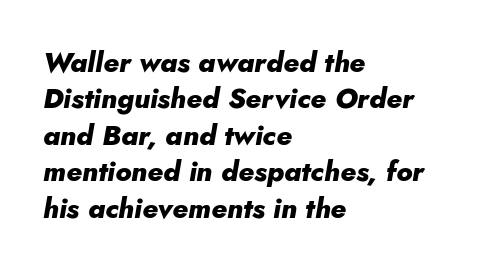
The image shows 28 px heavy type, italic (leaning right); set left-aligned, normal line spacing (1.3x), normal letter spacing, not underlined; low stroke contrast and a small x-height.
